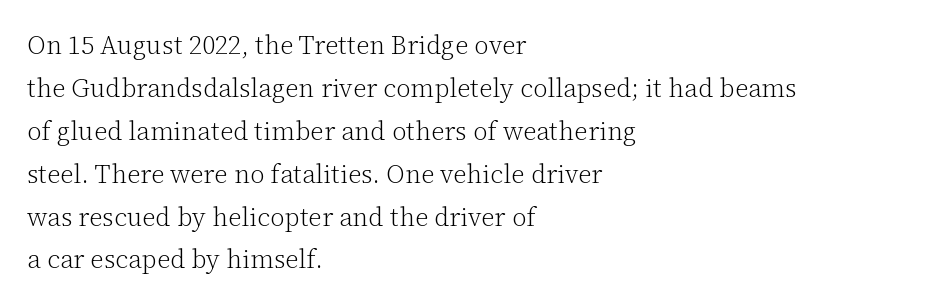
The image shows 26 px text type, upright; set left-aligned, normal line spacing (1.65x), normal letter spacing, not underlined.
